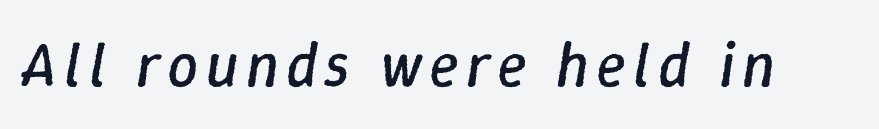
Q: Is the text bold? A: No.
Q: Is the text italic (slanted)? A: Yes, it leans right by about 9 degrees.
Q: Is the text underlined? A: No.
Q: Width (condensed, normal, or wide)? A: Normal.
Q: Stroke contrast? A: Low.
Q: x-height? A: Medium.
Q: Monospaced? A: No.
